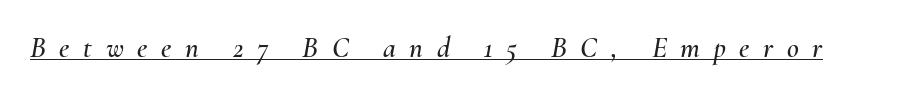
Q: Is the text italic (slanted)? A: Yes, it leans right by about 10 degrees.
Q: Is the text underlined? A: Yes.
Q: Is the spacing between letters normal or unusually wide? A: Unusually wide.
Q: Width (condensed, normal, or wide)? A: Normal.
Q: Stroke contrast? A: Medium.
Q: x-height? A: Small.
Q: Monospaced? A: No.
